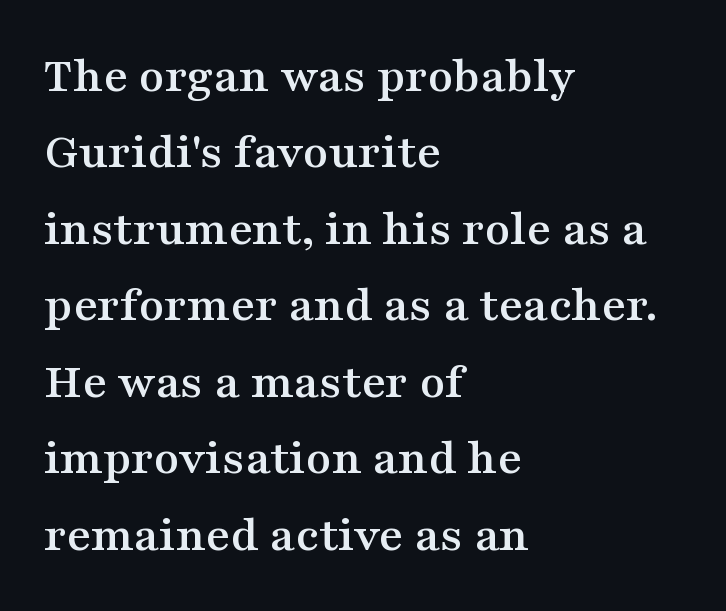
The image shows 52 px wide serif type, upright; set left-aligned, normal line spacing (1.47x), normal letter spacing, not underlined; medium stroke contrast and a medium x-height.
